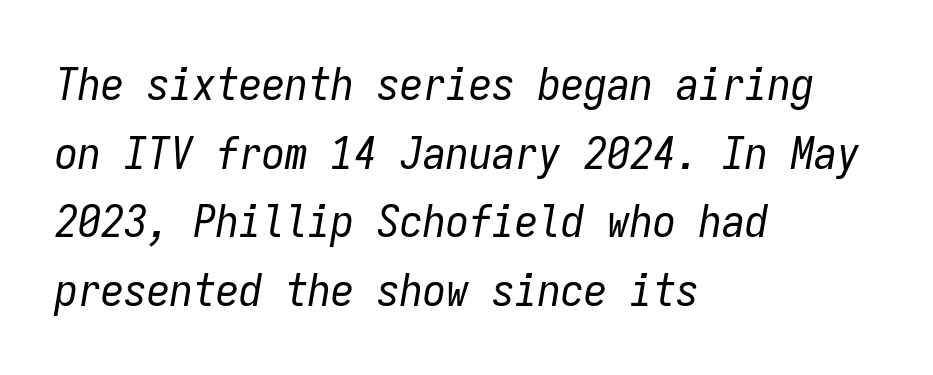
Italic: yes, the glyphs are oblique. Layout note: lines flush left. Lines of text with bare space underneath. Tracking value appears to be zero — textbook default spacing.
